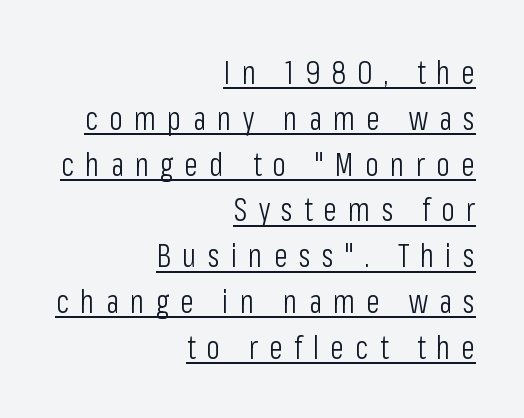
The image shows 32 px light, condensed sans-serif type, upright; set right-aligned, normal line spacing (1.43x), unusually wide letter spacing (+0.35 em), underlined; low stroke contrast and a medium x-height.
